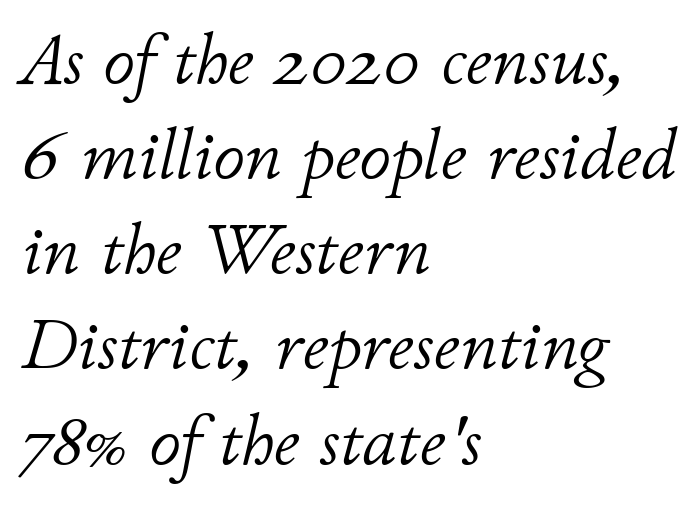
Q: Is the text bold? A: No.
Q: Is the text italic (slanted)? A: Yes, it leans right by about 11 degrees.
Q: Is the text underlined? A: No.
Q: How is the paragraph aligned? A: Left-aligned.
Q: Is the spacing between letters normal or unusually wide? A: Normal.
Q: Is the spacing between lines tight, normal or loose? A: Normal.
Q: Width (condensed, normal, or wide)? A: Normal.
Q: Stroke contrast? A: Low.
Q: x-height? A: Small.
Q: Monospaced? A: No.
